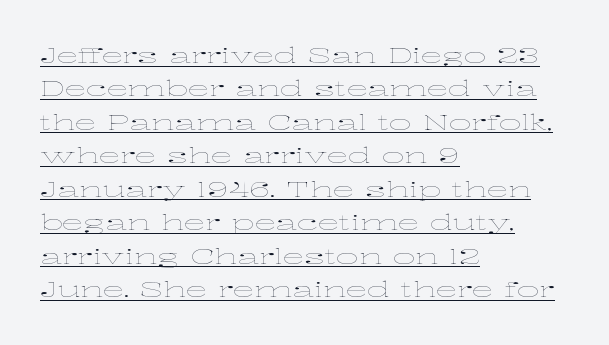
Characters remain perfectly vertical along every line. Is there an underline? Yes — a line sits under the letters. Each new line begins a customary step beneath the previous one. The setting favours the left margin, as ordinary paragraphs usually do. Nothing unusual about the tracking: characters are spaced as the font intends. The strokes are not fattened; the text isn't bold.
